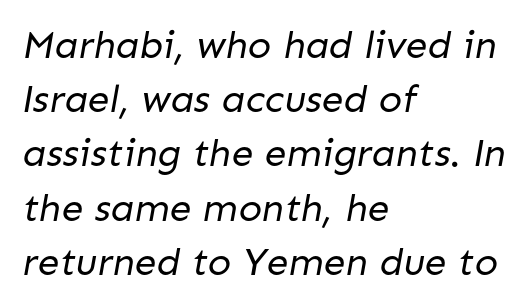
Do the characters align in a grid? No, the font is proportional. Font category for this specimen: sans-serif. Standard letterfit; no display-style spreading of the glyphs. Visually the block forms a straight wall on the left and a jagged coastline on the right. A bare baseline throughout the passage.
